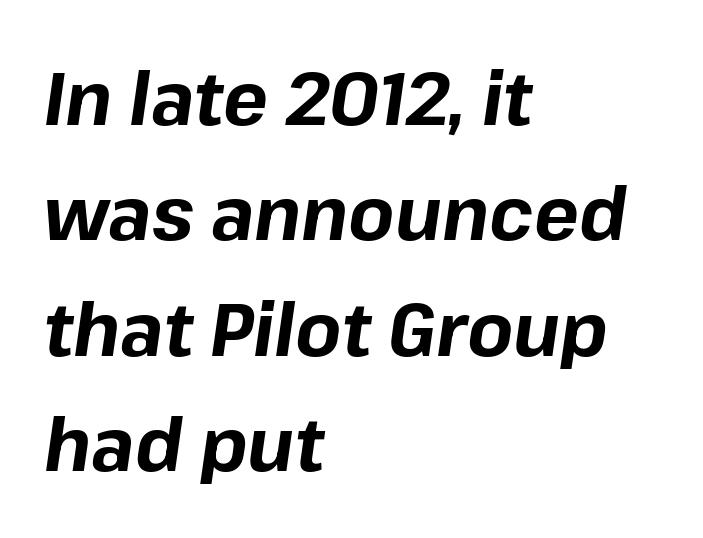
Q: Is the text bold? A: Yes.
Q: Is the text italic (slanted)? A: Yes, it leans right by about 8 degrees.
Q: Is the text underlined? A: No.
Q: How is the paragraph aligned? A: Left-aligned.
Q: Is the spacing between letters normal or unusually wide? A: Normal.
Q: Is the spacing between lines tight, normal or loose? A: Normal.
Q: Width (condensed, normal, or wide)? A: Normal.
Q: Stroke contrast? A: Low.
Q: x-height? A: Medium.
Q: Monospaced? A: No.
